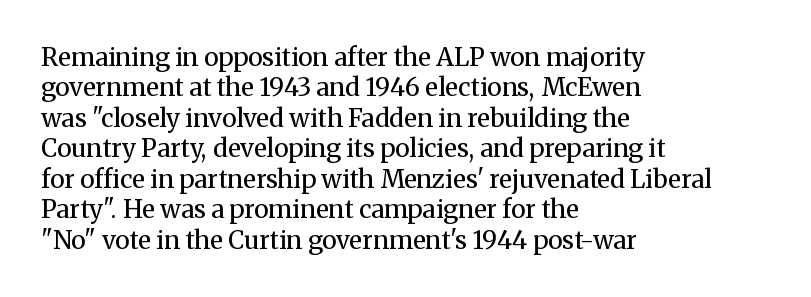
Q: Is the text bold? A: No.
Q: Is the text italic (slanted)? A: No, it is upright.
Q: Is the text underlined? A: No.
Q: How is the paragraph aligned? A: Left-aligned.
Q: Is the spacing between letters normal or unusually wide? A: Normal.
